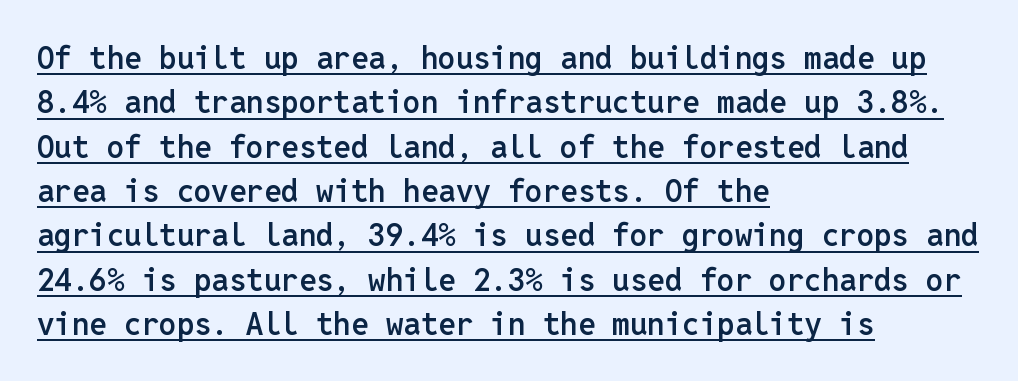
Q: Is the text bold? A: Semi-bold.
Q: Is the text italic (slanted)? A: No, it is upright.
Q: Is the typeface a serif or a sans-serif typeface? A: Sans-serif.
Q: Is the text underlined? A: Yes.
Q: How is the paragraph aligned? A: Left-aligned.
Q: Is the spacing between letters normal or unusually wide? A: Normal.
Q: Is the spacing between lines tight, normal or loose? A: Normal.
Q: Width (condensed, normal, or wide)? A: Normal.
Q: Stroke contrast? A: Low.
Q: x-height? A: Medium.
Q: Monospaced? A: Yes.
